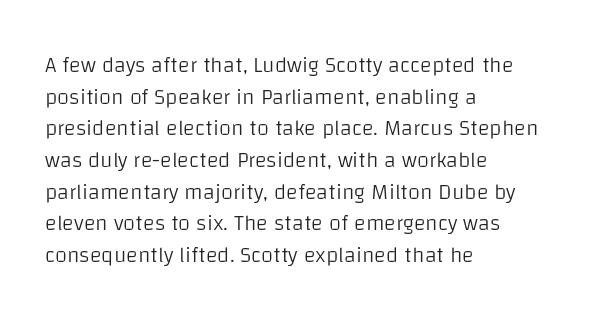
The image shows 22 px text type, upright; set left-aligned, normal line spacing (1.44x), normal letter spacing, not underlined.
